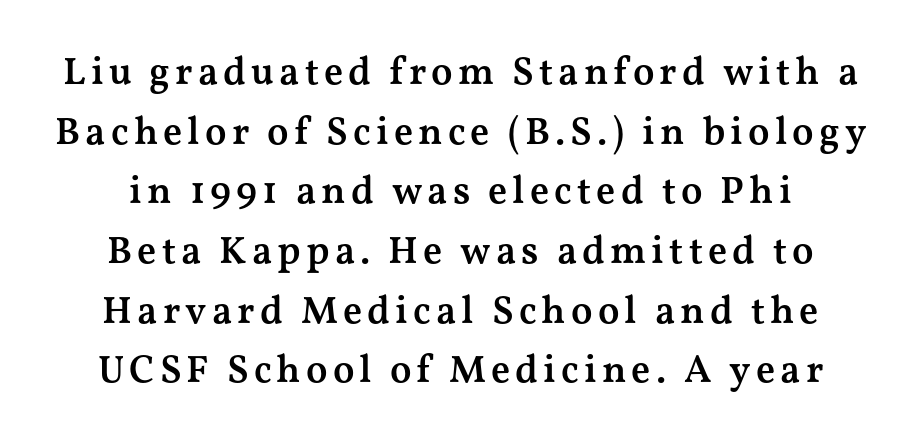
{"serif": "yes", "italic": "no", "bold": "semi", "weight": "semibold", "width": "wide", "stroke_contrast": "medium", "x_height": "medium", "monospaced": "no", "underline": "no", "line_spacing": "normal", "line_spacing_ratio": 1.53, "glyph_px": 39}
